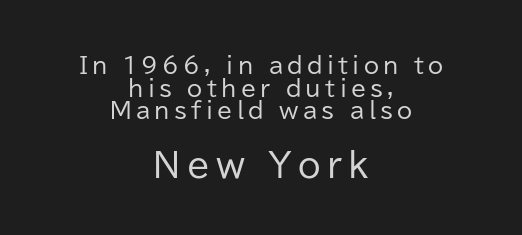
{"serif": "no", "italic": "no", "bold": "no", "weight": "regular", "width": "normal", "stroke_contrast": "low", "x_height": "medium", "monospaced": "no", "underline": "no", "align": "center", "line_spacing": "tight", "line_spacing_ratio": 1.03, "larger_block": "second", "size_ratio": 1.5, "glyph_px": 33}
